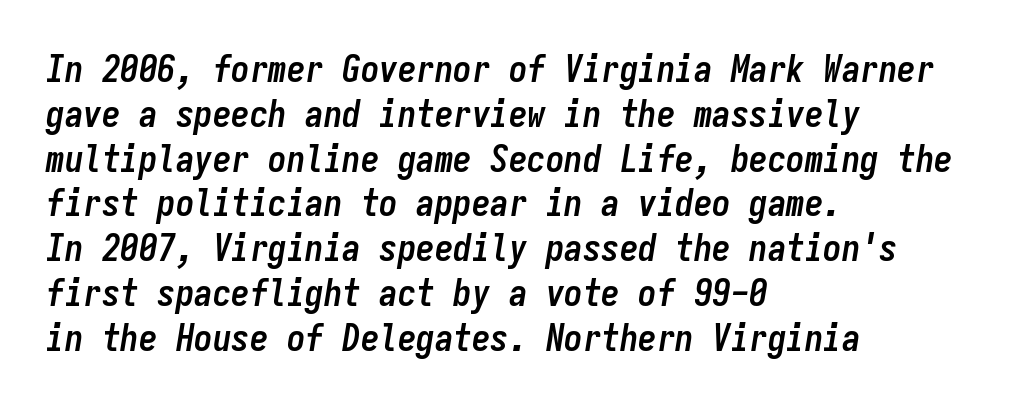
The image shows 37 px semibold, condensed type, italic (leaning right), monospaced; set left-aligned, line spacing 1.21x, normal letter spacing, not underlined; low stroke contrast and a medium x-height.
